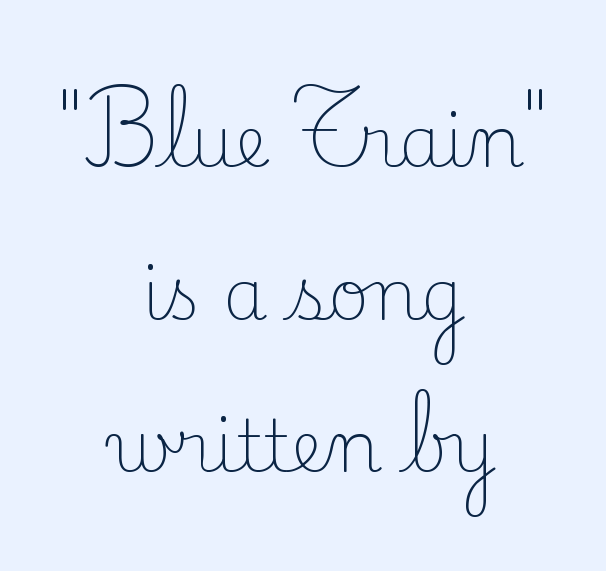
{"serif": "yes", "italic": "no", "bold": "no", "weight": "light", "width": "normal", "stroke_contrast": "low", "x_height": "small", "monospaced": "no", "underline": "no", "align": "center", "line_spacing": "loose", "line_spacing_ratio": 2.15, "letter_spacing": "normal", "letter_spacing_em": 0.0, "glyph_px": 71}
